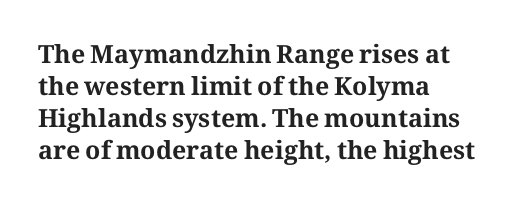
The image shows 25 px bold type, upright; set left-aligned, normal line spacing (1.28x), normal letter spacing, not underlined.
